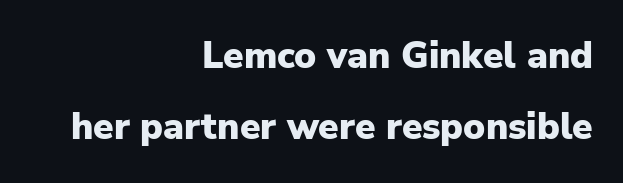
{"serif": "no", "italic": "no", "bold": "yes", "weight": "heavy", "width": "normal", "stroke_contrast": "low", "x_height": "medium", "monospaced": "no", "underline": "no", "align": "right", "line_spacing": "loose", "line_spacing_ratio": 1.91, "letter_spacing": "normal", "letter_spacing_em": 0.0, "glyph_px": 37}
